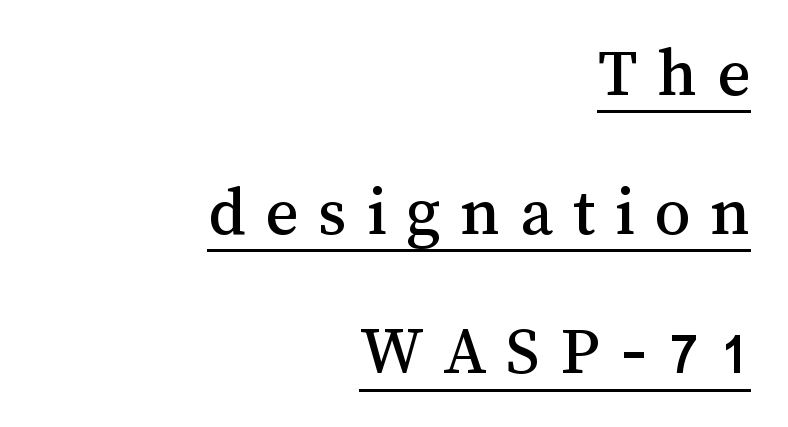
A typesetter would call this proportional, since set widths differ per character. The face used here is rendered with a markedly widened letterfit. If you drew a line through each stem, it would be perfectly vertical. A great deal of white space separates one row of letters from the next.
